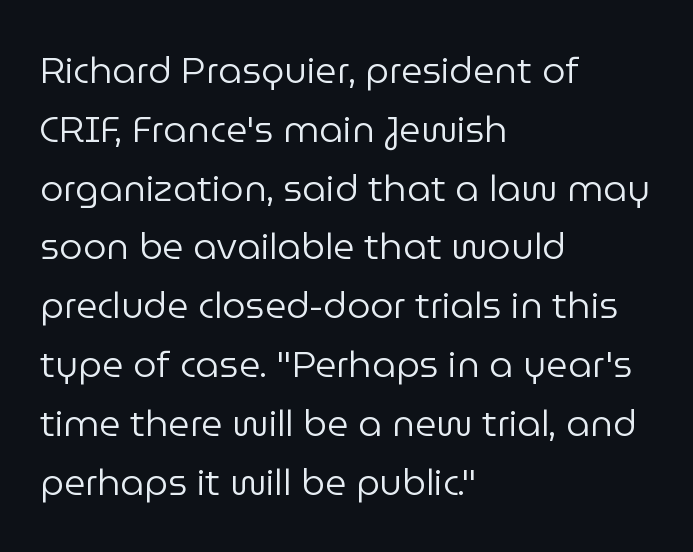
Q: Is the text bold? A: No.
Q: Is the text italic (slanted)? A: No, it is upright.
Q: Is the typeface a serif or a sans-serif typeface? A: Sans-serif.
Q: Is the text underlined? A: No.
Q: How is the paragraph aligned? A: Left-aligned.
Q: Is the spacing between letters normal or unusually wide? A: Normal.
Q: Is the spacing between lines tight, normal or loose? A: Normal.
Q: Width (condensed, normal, or wide)? A: Normal.
Q: Stroke contrast? A: Low.
Q: x-height? A: Medium.
Q: Monospaced? A: No.
